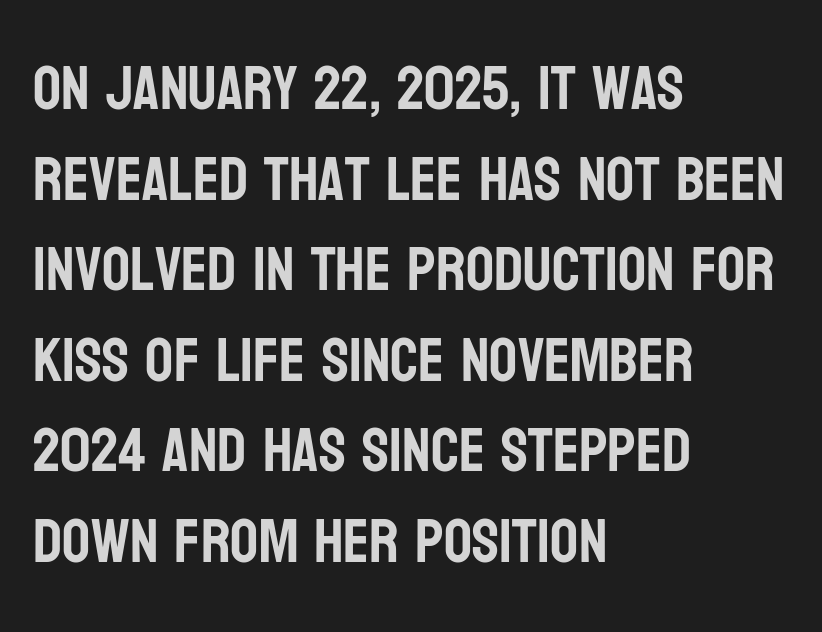
Q: Is the text italic (slanted)? A: No, it is upright.
Q: Is the typeface a serif or a sans-serif typeface? A: Sans-serif.
Q: Is the text underlined? A: No.
Q: How is the paragraph aligned? A: Left-aligned.
Q: Is the spacing between letters normal or unusually wide? A: Normal.
Q: Is the spacing between lines tight, normal or loose? A: Normal.
Q: Width (condensed, normal, or wide)? A: Condensed.
Q: Stroke contrast? A: Low.
Q: x-height? A: Large.
Q: Monospaced? A: No.
